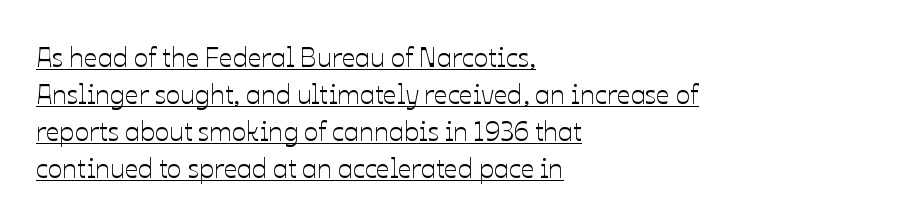
Here the glyphs are tracked normally, forming tight word shapes. Every word sits above its own underline. In terms of posture, this sample is upright. A typesetter would call this leading conventional body-copy spacing.
